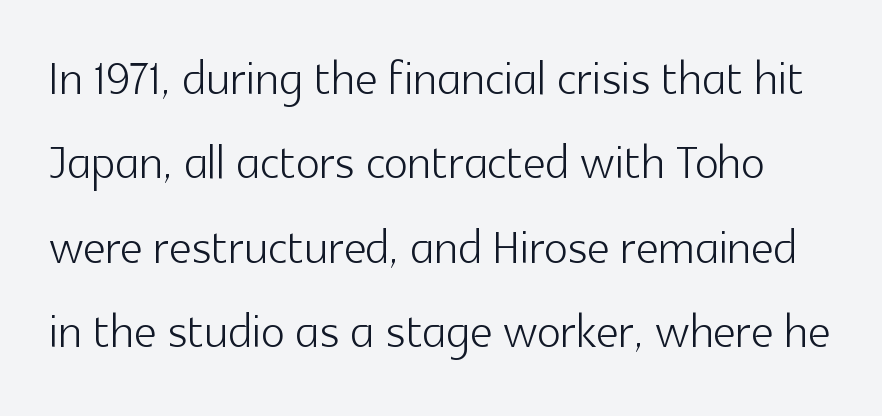
Vertically, the passage feels balanced, rows spaced as you'd expect. The face used here is a sans, in the tradition of grotesques and geometrics. This sample has the flowing, uneven cadence of proportional lettering. In terms of letterspacing, this is plain default setting. The space directly below the letters is spotless. On a weight scale, this lands at 450 or below.
